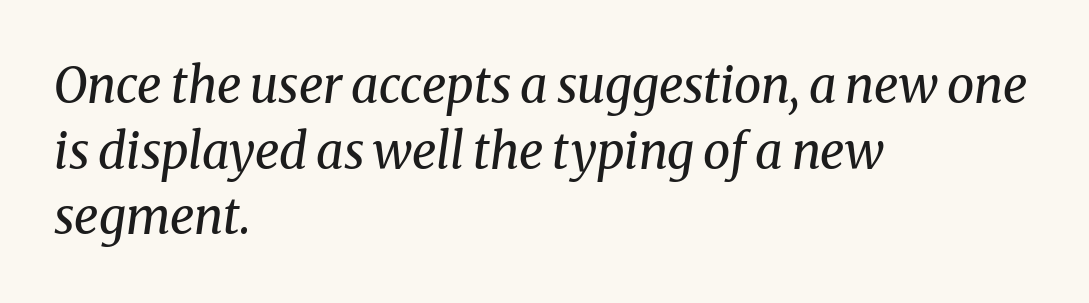
Q: Is the text bold? A: No.
Q: Is the text italic (slanted)? A: Yes, it leans right by about 8 degrees.
Q: Is the typeface a serif or a sans-serif typeface? A: Serif.
Q: Is the text underlined? A: No.
Q: How is the paragraph aligned? A: Left-aligned.
Q: Is the spacing between letters normal or unusually wide? A: Normal.
Q: Is the spacing between lines tight, normal or loose? A: Normal.
Q: Width (condensed, normal, or wide)? A: Normal.
Q: Stroke contrast? A: Medium.
Q: x-height? A: Medium.
Q: Monospaced? A: No.
